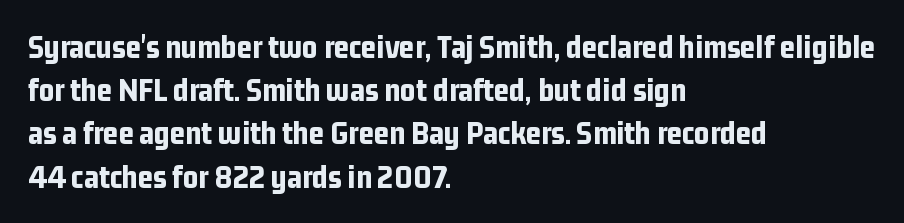
{"serif": "no", "italic": "no", "bold": "yes", "weight": "bold", "width": "condensed", "stroke_contrast": "low", "x_height": "medium", "monospaced": "no", "underline": "no", "align": "left", "line_spacing": "normal", "line_spacing_ratio": 1.31, "letter_spacing": "normal", "letter_spacing_em": 0.0, "glyph_px": 33}
